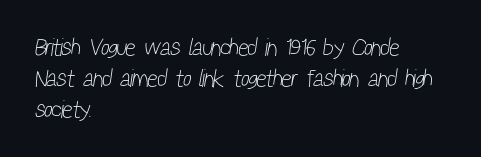
{"bold": "no", "underline": "no", "align": "left", "line_spacing": "normal", "line_spacing_ratio": 1.29, "letter_spacing": "normal", "letter_spacing_em": 0.0, "glyph_px": 24}
